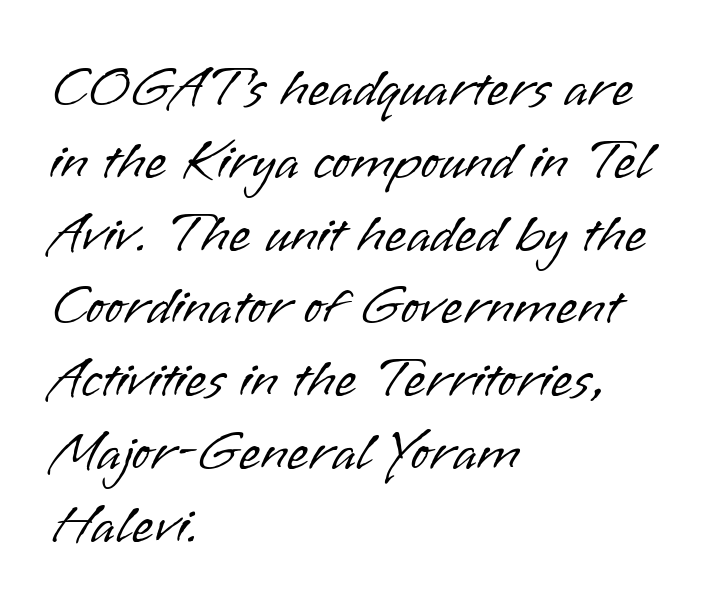
Q: Is the text bold? A: No.
Q: Is the text italic (slanted)? A: Yes.
Q: Is the typeface a serif or a sans-serif typeface? A: Sans-serif.
Q: Is the text underlined? A: No.
Q: How is the paragraph aligned? A: Left-aligned.
Q: Is the spacing between letters normal or unusually wide? A: Normal.
Q: Is the spacing between lines tight, normal or loose? A: Normal.
Q: Width (condensed, normal, or wide)? A: Normal.
Q: Stroke contrast? A: Low.
Q: x-height? A: Small.
Q: Monospaced? A: No.
